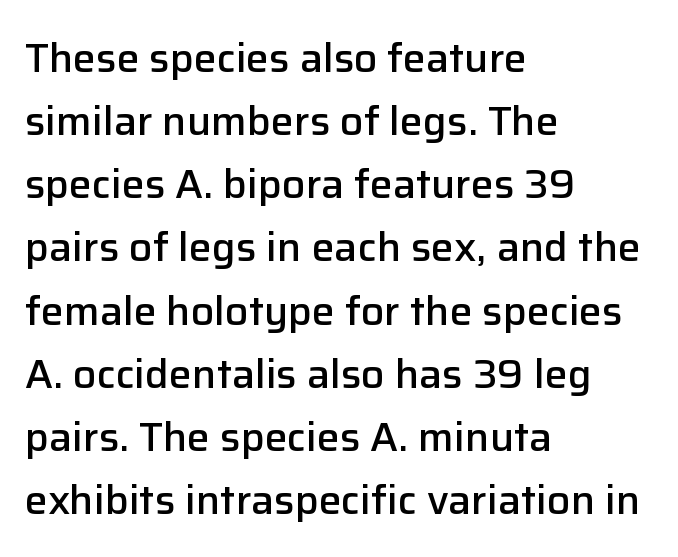
{"serif": "no", "italic": "no", "bold": "semi", "weight": "semibold", "width": "normal", "stroke_contrast": "low", "x_height": "medium", "monospaced": "no", "underline": "no", "align": "left", "line_spacing": "normal", "line_spacing_ratio": 1.54, "letter_spacing": "normal", "letter_spacing_em": 0.0, "glyph_px": 41}
